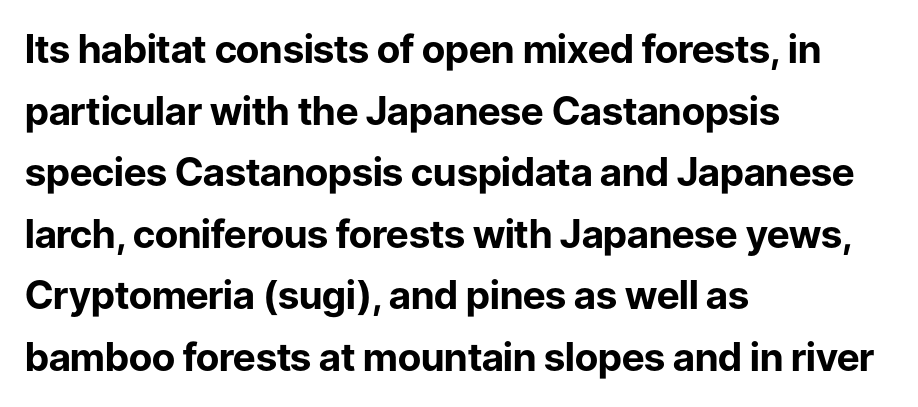
The image shows 39 px bold sans-serif type, upright; set left-aligned, normal line spacing (1.58x), normal letter spacing, not underlined; low stroke contrast and a medium x-height.
